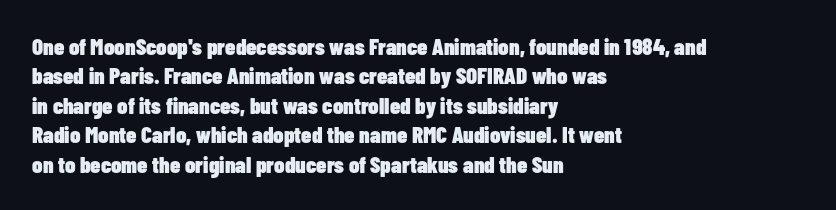
Q: Is the text bold? A: Yes.
Q: Is the text italic (slanted)? A: No, it is upright.
Q: Is the text underlined? A: No.
Q: How is the paragraph aligned? A: Left-aligned.
Q: Is the spacing between letters normal or unusually wide? A: Normal.
Q: Is the spacing between lines tight, normal or loose? A: Normal.
